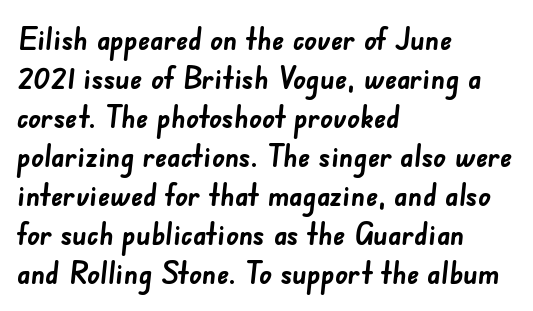
The image shows 31 px semibold sans-serif type; set left-aligned, normal line spacing (1.26x), normal letter spacing, not underlined; low stroke contrast and a small x-height.
